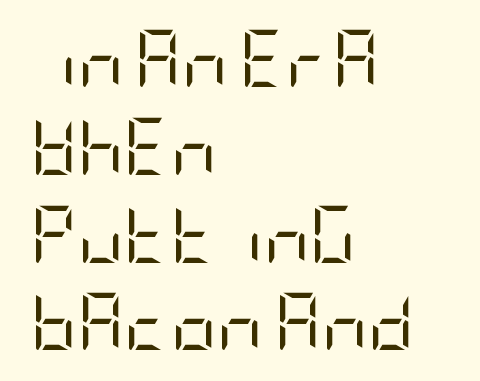
The designer went with a sans here, leaving each stem footless. A student would call this left alignment; a typographer would say flush left, rag right. Every character sits straight up, as roman type does. A typesetter would call this zero additional tracking. Vertically, the passage feels balanced, rows spaced as you'd expect. Nothing heavy about these letters — not bold at all.
